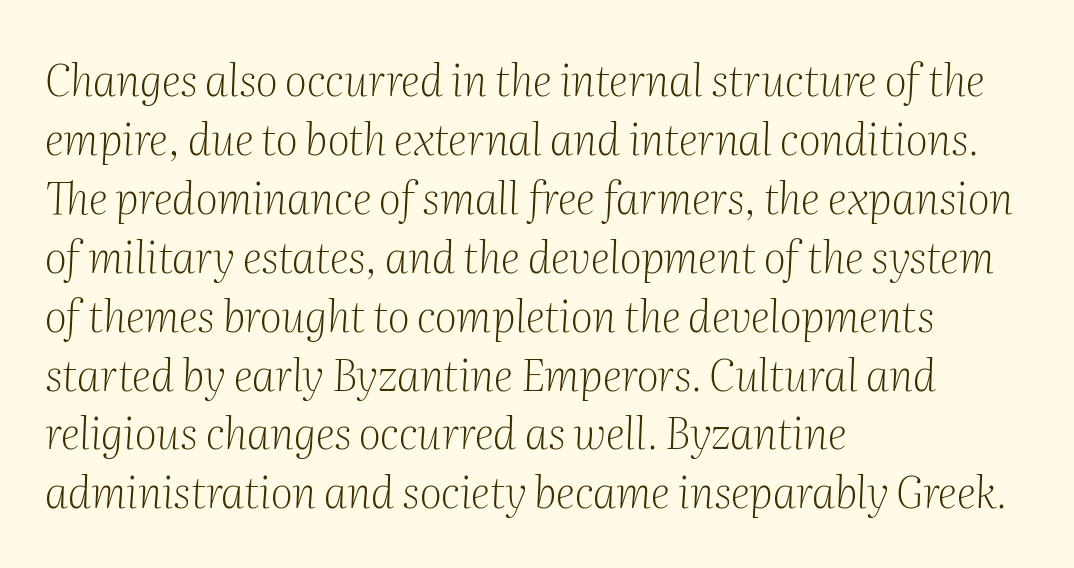
The image shows 43 px light serif type, italic (leaning right); set left-aligned, normal line spacing (1.37x), normal letter spacing, not underlined; medium stroke contrast and a medium x-height.
